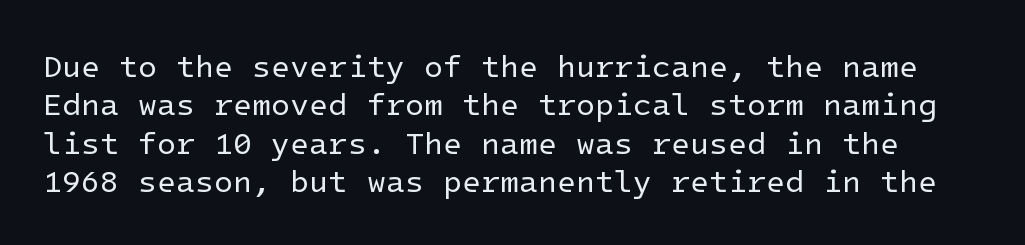
Q: Is the text bold? A: No.
Q: Is the text italic (slanted)? A: No, it is upright.
Q: Is the typeface a serif or a sans-serif typeface? A: Sans-serif.
Q: Is the text underlined? A: No.
Q: Is the spacing between letters normal or unusually wide? A: Normal.
Q: Width (condensed, normal, or wide)? A: Normal.
Q: Stroke contrast? A: Low.
Q: x-height? A: Medium.
